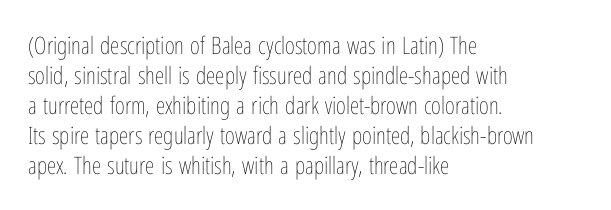
Honestly, there is no underline to notice here at all. The font's upright variant was chosen for this text. Horizontally, the lines are justified to the leading edge only. Bold? No — there's no thickening of the strokes.
